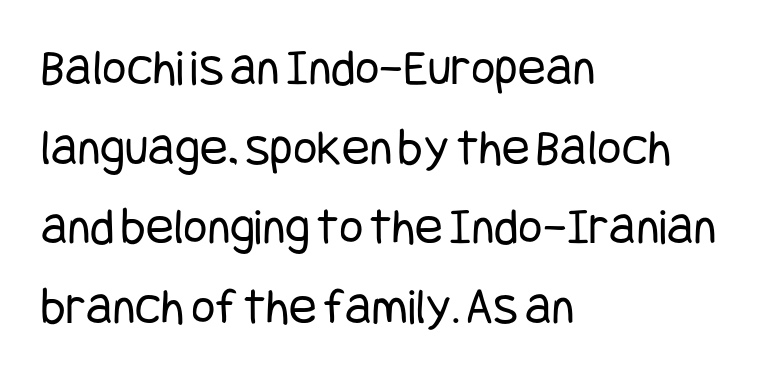
Weight: not bold — regular or lighter. Examine the stroke ends and you'll find no serifs. Left-aligned paragraph, ragged on the right. Leading: standard. The glyphs are unaccompanied by any horizontal stroke below them.
